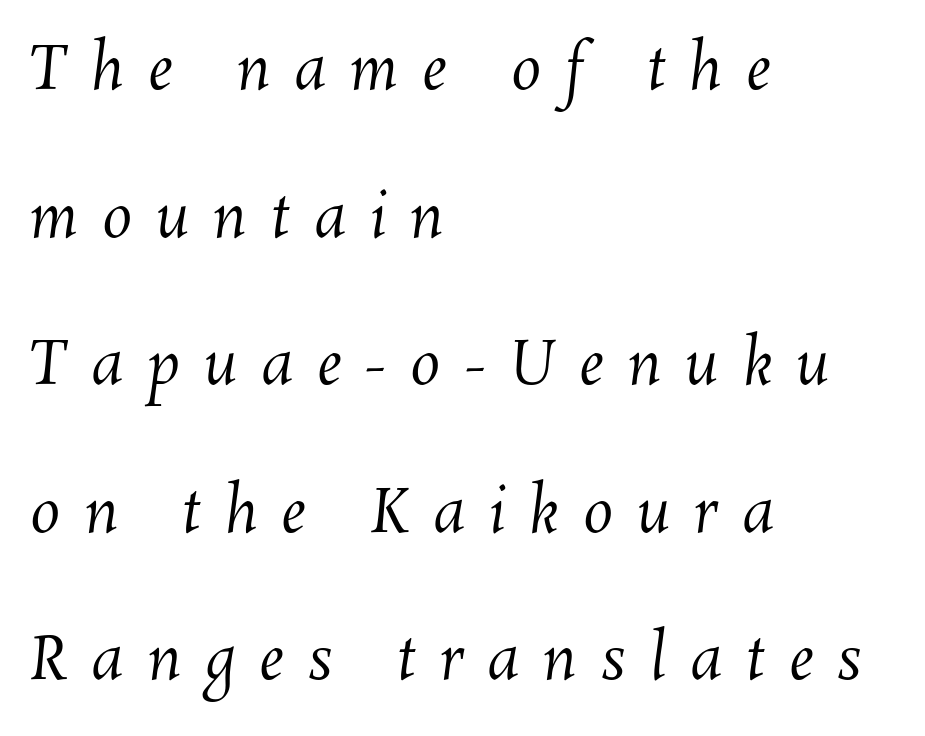
Do the characters align in a grid? No, the font is proportional. The glyphs are unaccompanied by any horizontal stroke below them. No chunkiness to these letters — they're not bold. Compared with a centered layout, this one pins lines to the left instead. Honestly, the letter spacing is so wide it's the main thing you notice. Regarding leading, the lines here are spaced well apart.
